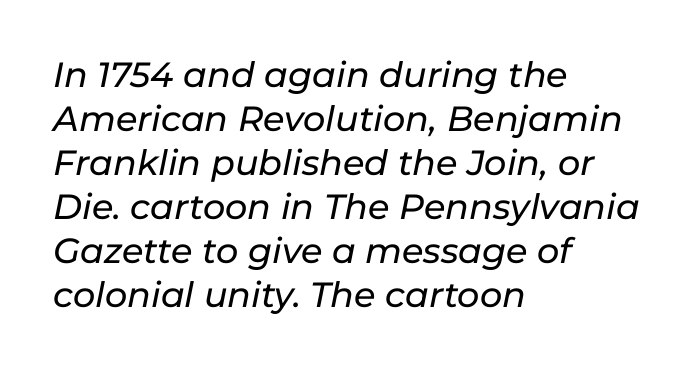
Q: Is the text italic (slanted)? A: Yes, it leans right by about 11 degrees.
Q: Is the text underlined? A: No.
Q: How is the paragraph aligned? A: Left-aligned.
Q: Is the spacing between letters normal or unusually wide? A: Normal.
Q: Is the spacing between lines tight, normal or loose? A: Normal.
Q: Width (condensed, normal, or wide)? A: Normal.
Q: Stroke contrast? A: Low.
Q: x-height? A: Medium.
Q: Monospaced? A: No.
